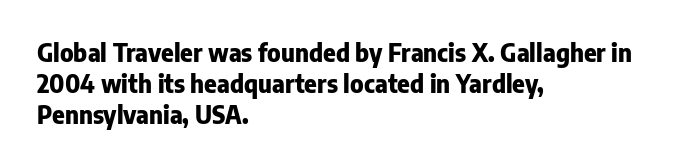
If you measured baseline to baseline, you'd find a middling distance. The specimen reads as upright at a glance. Glyph-to-glyph distance matches everyday printed text. Heavy, bold letterforms. Each row of text sits above clean, open space.
